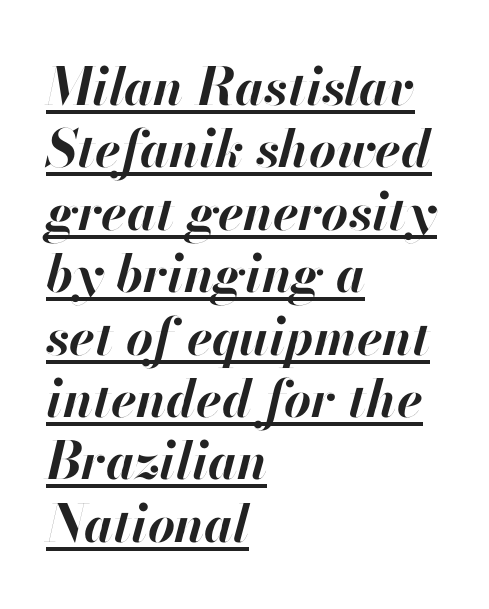
These lines are rendered in a variable-pitch font. Strokes here are thick enough to call this a true bold. Compared with undecorated copy, this sample adds a rule below the words. Compared with typical body copy, the letter spacing here is the same.
